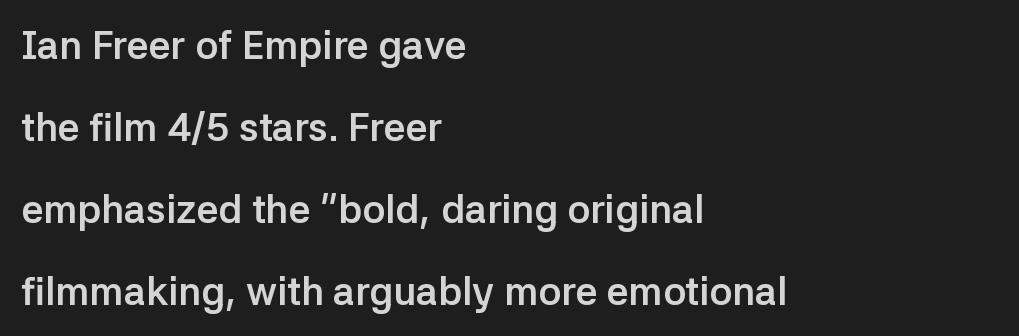
Q: Is the text bold? A: Yes.
Q: Is the text italic (slanted)? A: No, it is upright.
Q: Is the typeface a serif or a sans-serif typeface? A: Sans-serif.
Q: Is the text underlined? A: No.
Q: How is the paragraph aligned? A: Left-aligned.
Q: Is the spacing between letters normal or unusually wide? A: Normal.
Q: Is the spacing between lines tight, normal or loose? A: Loose.
Q: Width (condensed, normal, or wide)? A: Normal.
Q: Stroke contrast? A: Low.
Q: x-height? A: Medium.
Q: Monospaced? A: No.
